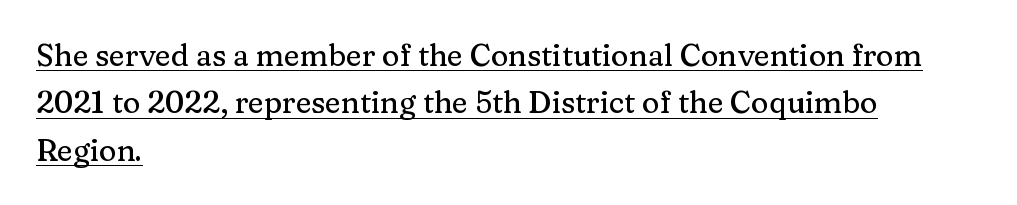
The vertical gap from one line to the next is medium. Characters follow at the spacing the type designer built in. Left-aligned paragraph, ragged on the right. When letters stand straight like this, we call the style roman or upright. Quick note: underline on. Old-style or modern, the face here clearly has serifs.
